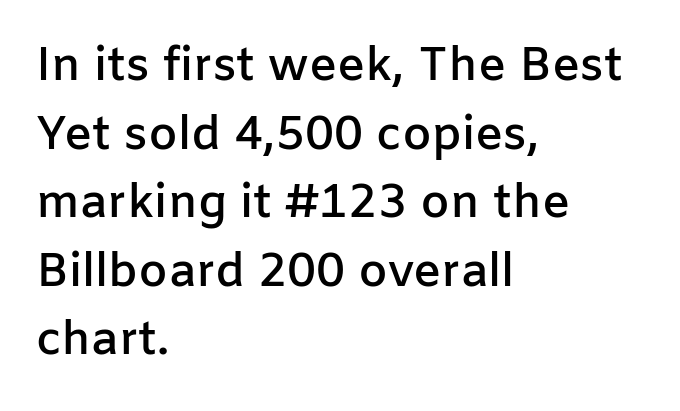
Q: Is the text bold? A: Semi-bold.
Q: Is the text italic (slanted)? A: No, it is upright.
Q: Is the typeface a serif or a sans-serif typeface? A: Sans-serif.
Q: Is the text underlined? A: No.
Q: How is the paragraph aligned? A: Left-aligned.
Q: Is the spacing between letters normal or unusually wide? A: Normal.
Q: Is the spacing between lines tight, normal or loose? A: Normal.
Q: Width (condensed, normal, or wide)? A: Normal.
Q: Stroke contrast? A: Low.
Q: x-height? A: Medium.
Q: Monospaced? A: No.
